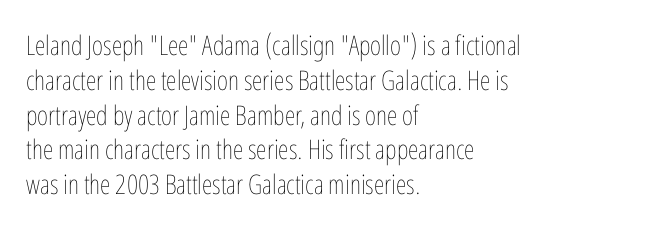
{"italic": "no", "bold": "no", "underline": "no", "align": "left", "line_spacing": "normal", "line_spacing_ratio": 1.29, "letter_spacing": "normal", "letter_spacing_em": 0.0, "glyph_px": 27}
